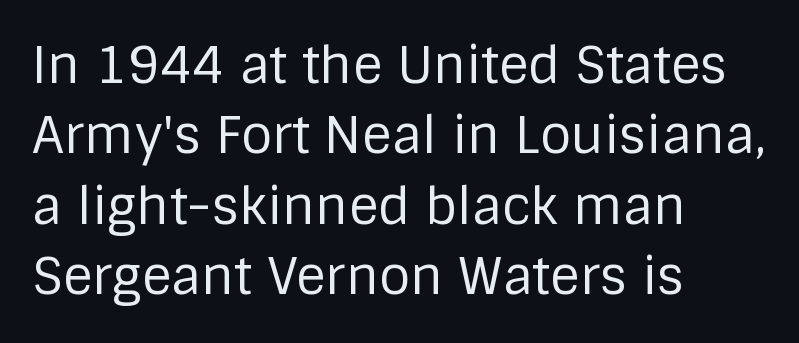
{"serif": "no", "italic": "no", "bold": "no", "weight": "regular", "width": "normal", "stroke_contrast": "low", "x_height": "large", "monospaced": "no", "underline": "no", "align": "left", "line_spacing": "normal", "line_spacing_ratio": 1.38, "letter_spacing": "normal", "letter_spacing_em": 0.0, "glyph_px": 51}
